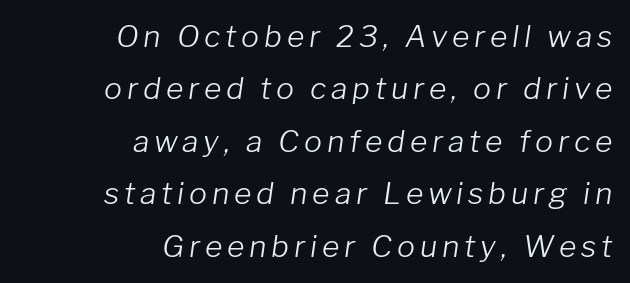
{"italic": "yes", "lean": "right", "slant_degrees": 8, "bold": "no", "weight": "light", "width": "normal", "stroke_contrast": "low", "x_height": "medium", "monospaced": "no", "underline": "no", "align": "right", "line_spacing_ratio": 1.75, "glyph_px": 30}
